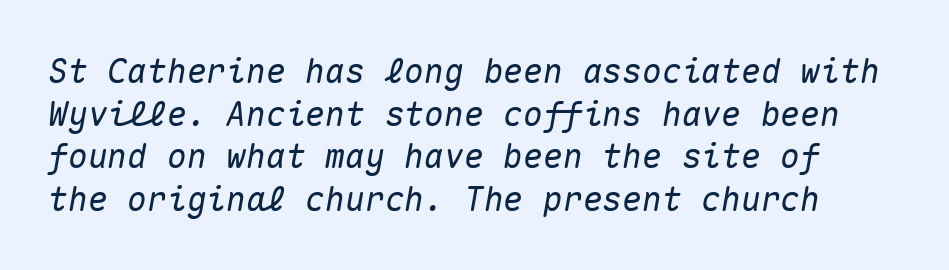
{"italic": "yes", "lean": "right", "slant_degrees": 10, "width": "normal", "stroke_contrast": "medium", "x_height": "medium", "monospaced": "yes", "underline": "no", "line_spacing": "normal", "line_spacing_ratio": 1.29, "letter_spacing": "normal", "letter_spacing_em": 0.0, "glyph_px": 33}
